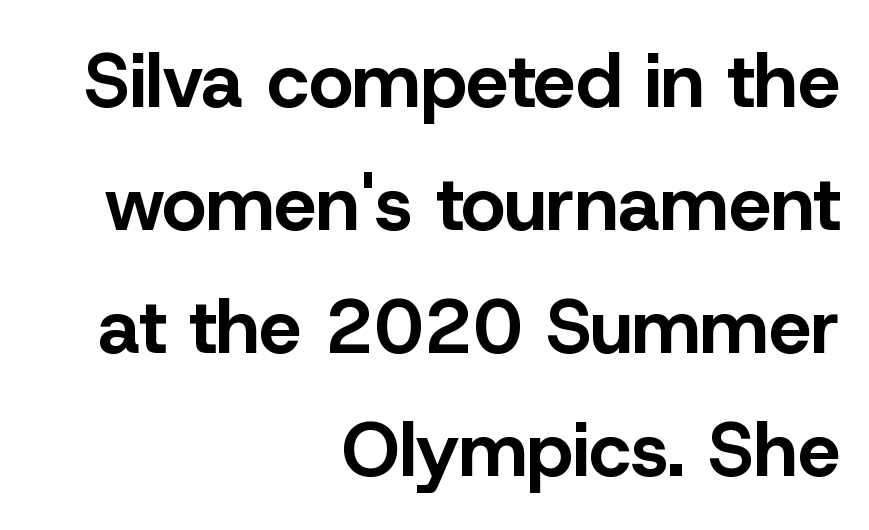
The image shows 76 px bold sans-serif type, upright; set right-aligned, normal line spacing (1.62x), normal letter spacing, not underlined; low stroke contrast and a medium x-height.
